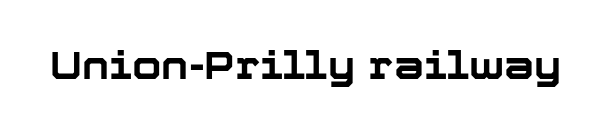
The image shows 38 px bold sans-serif type, upright; set normal letter spacing, not underlined; low stroke contrast and a medium x-height.
